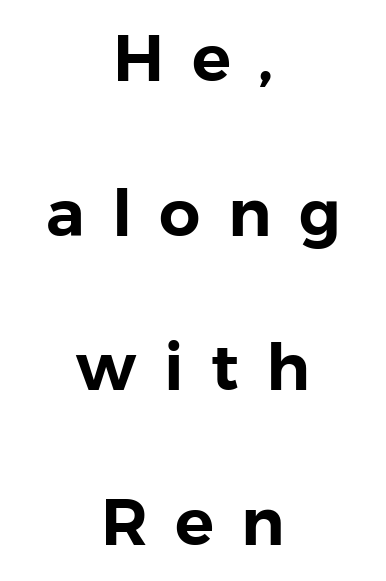
Clear beneath every line of the passage. Looks like regular typesetting: each glyph gets only the width it needs. Look at the bottom of the vertical strokes: they stop flat, with no serifs. These lines stand farther apart than default settings would place them. Notice how the passage keeps no hard edge, just a central spine.
